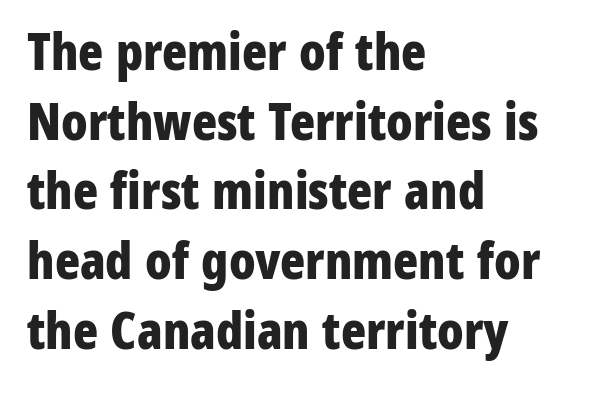
Each word holds together tightly as a unit, with standard inter-letter gaps. Each line starts at the same left margin while the right side varies. This sample has the flowing, uneven cadence of proportional lettering. Pretty heavy lettering here — definitely bold. The glyphs in this specimen are sans serif. The strip under each line holds only bare page.
